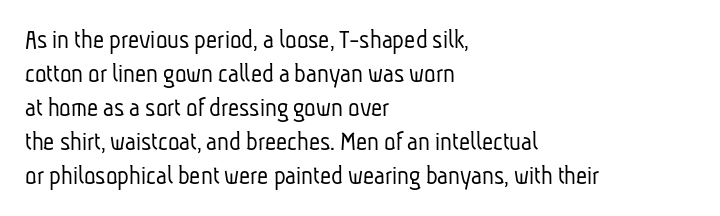
The image shows 27 px text type; set left-aligned, normal line spacing (1.26x), normal letter spacing, not underlined.
